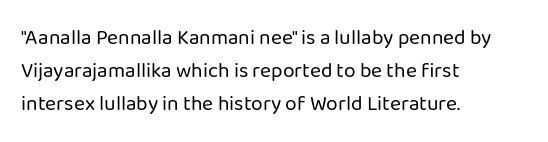
Q: Is the text bold? A: No.
Q: Is the text italic (slanted)? A: No, it is upright.
Q: Is the text underlined? A: No.
Q: How is the paragraph aligned? A: Left-aligned.
Q: Is the spacing between letters normal or unusually wide? A: Normal.
Q: Is the spacing between lines tight, normal or loose? A: Normal.
